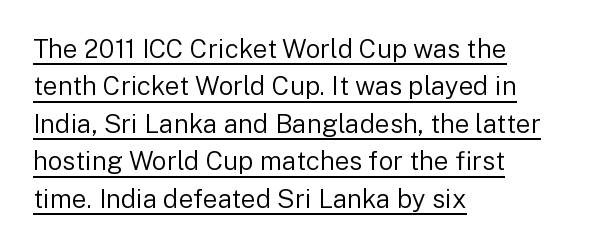
The image shows 26 px text type, upright; set left-aligned, normal line spacing (1.44x), normal letter spacing, underlined.
